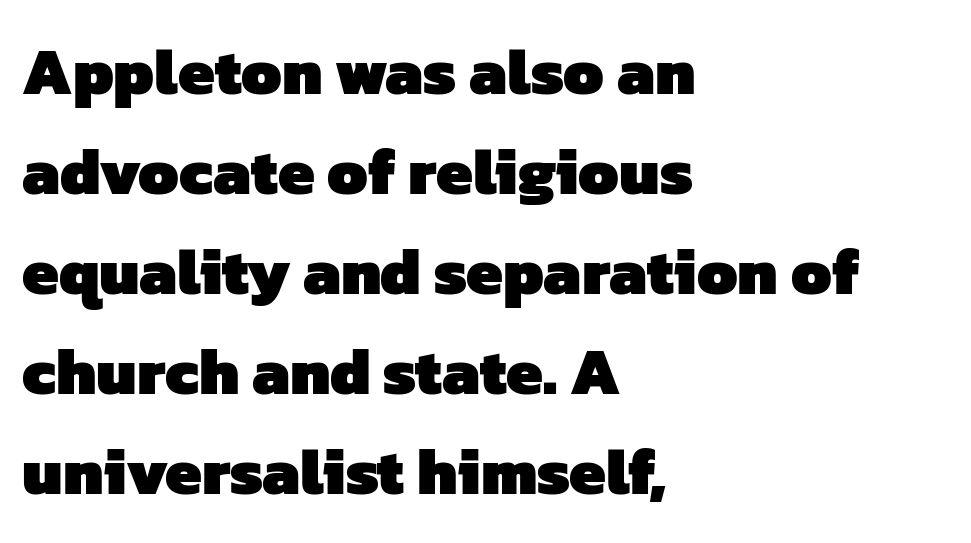
The image shows 65 px heavy sans-serif type; set left-aligned, normal line spacing (1.54x), normal letter spacing, not underlined; low stroke contrast and a medium x-height.
